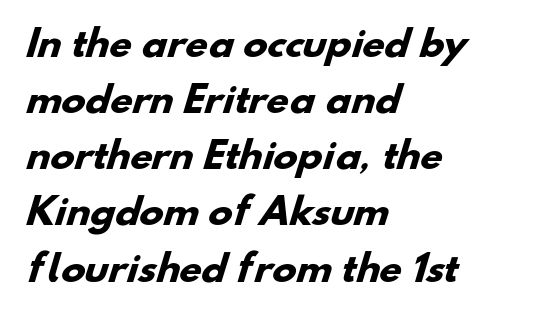
{"serif": "no", "bold": "yes", "weight": "heavy", "width": "normal", "stroke_contrast": "low", "x_height": "small", "monospaced": "no", "underline": "no", "align": "left", "line_spacing": "normal", "line_spacing_ratio": 1.56, "letter_spacing": "normal", "letter_spacing_em": 0.0, "glyph_px": 36}
